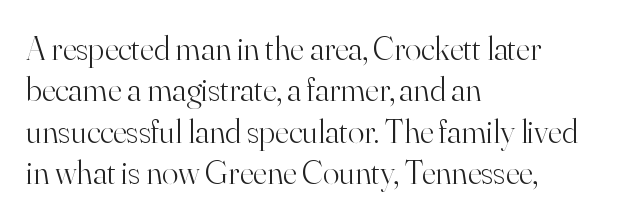
The image shows 34 px light serif type, upright; set left-aligned, line spacing 1.22x, normal letter spacing, not underlined; high stroke contrast and a small x-height.
